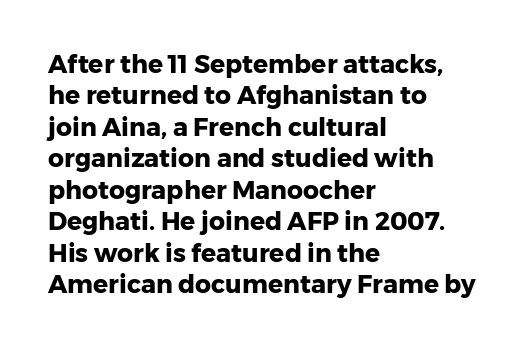
Q: Is the text bold? A: Yes.
Q: Is the text italic (slanted)? A: No, it is upright.
Q: Is the text underlined? A: No.
Q: How is the paragraph aligned? A: Left-aligned.
Q: Is the spacing between letters normal or unusually wide? A: Normal.
Q: Is the spacing between lines tight, normal or loose? A: Normal.
